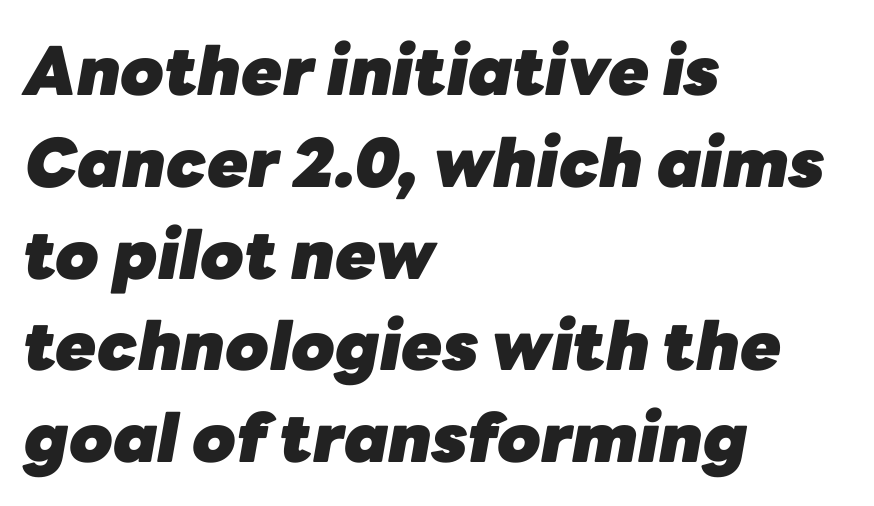
{"italic": "yes", "lean": "right", "slant_degrees": 10, "bold": "yes", "weight": "heavy", "width": "normal", "stroke_contrast": "low", "x_height": "medium", "monospaced": "no", "underline": "no", "align": "left", "line_spacing": "normal", "line_spacing_ratio": 1.37, "letter_spacing": "normal", "letter_spacing_em": 0.0, "glyph_px": 67}
